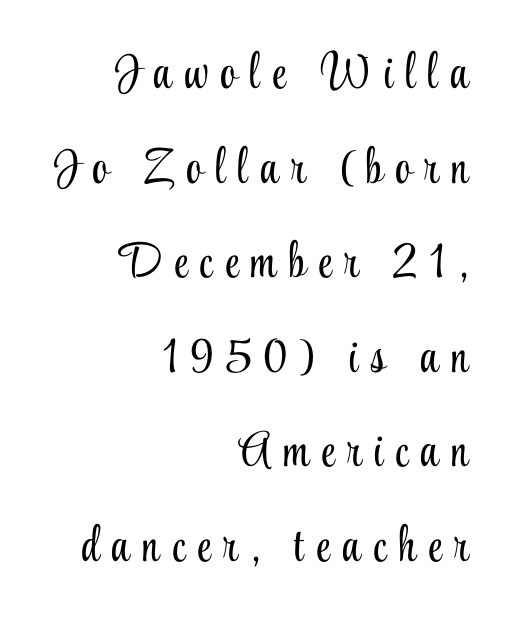
Varying glyph widths throughout — classic text-font behaviour. Quick note: underline off. Vertically, the passage feels expansive, rows floating well apart.
